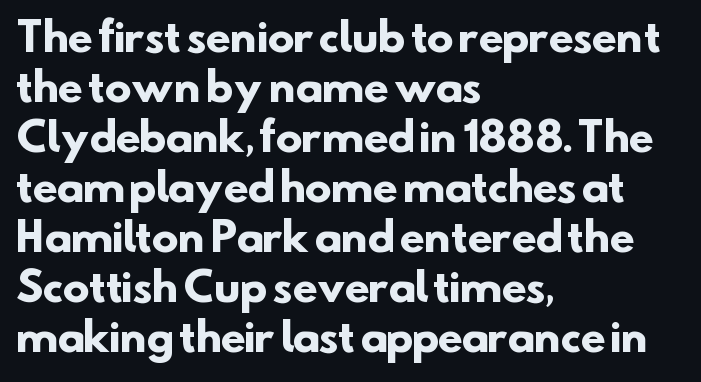
The rendering uses a moderate line-height, typical for paragraphs. Bold? Absolutely — the strokes are thick and heavy. The horizontal fit of the characters is conventional and even. Varying glyph widths throughout — classic text-font behaviour. Font category for this specimen: sans-serif. The foot of each line stays bare and open.
